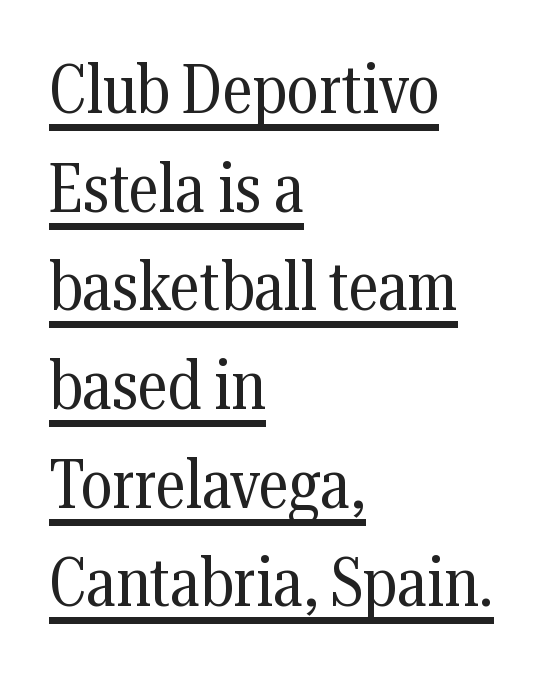
{"serif": "yes", "italic": "no", "bold": "no", "weight": "regular", "width": "condensed", "stroke_contrast": "medium", "x_height": "medium", "monospaced": "no", "underline": "yes", "align": "left", "line_spacing": "normal", "line_spacing_ratio": 1.43, "letter_spacing": "normal", "letter_spacing_em": 0.0, "glyph_px": 69}
